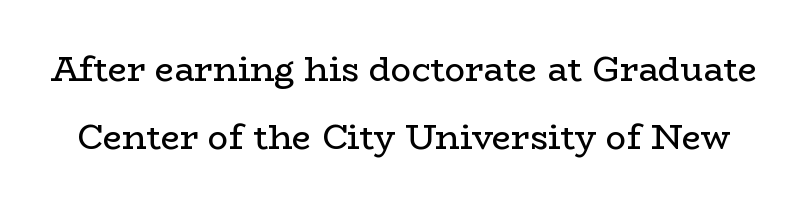
Q: Is the text bold? A: No.
Q: Is the text italic (slanted)? A: No, it is upright.
Q: Is the typeface a serif or a sans-serif typeface? A: Serif.
Q: Is the text underlined? A: No.
Q: Is the spacing between letters normal or unusually wide? A: Normal.
Q: Is the spacing between lines tight, normal or loose? A: Loose.
Q: Width (condensed, normal, or wide)? A: Wide.
Q: Stroke contrast? A: Low.
Q: x-height? A: Medium.
Q: Monospaced? A: No.
